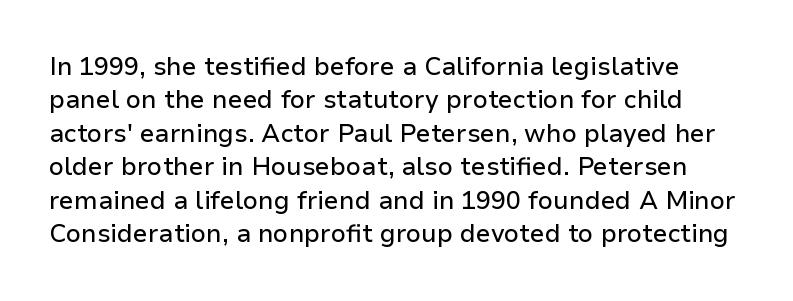
The image shows 25 px text type, upright; set normal line spacing (1.34x), normal letter spacing, not underlined.
